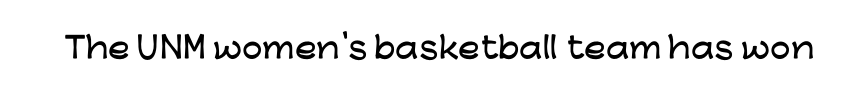
The image shows 29 px wide sans-serif type, upright; set normal letter spacing, not underlined; low stroke contrast and a medium x-height.
